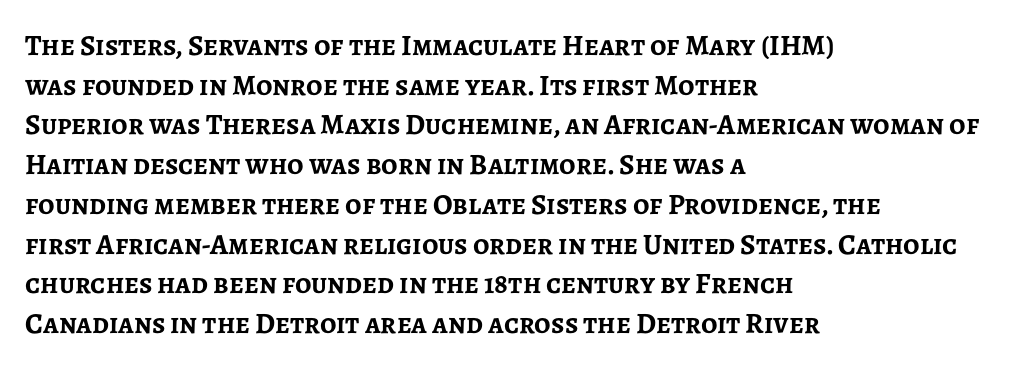
{"serif": "no", "italic": "no", "bold": "yes", "weight": "semibold", "width": "normal", "stroke_contrast": "low", "x_height": "medium", "monospaced": "no", "underline": "no", "align": "left", "line_spacing": "normal", "line_spacing_ratio": 1.37, "letter_spacing": "normal", "letter_spacing_em": 0.0, "glyph_px": 29}
